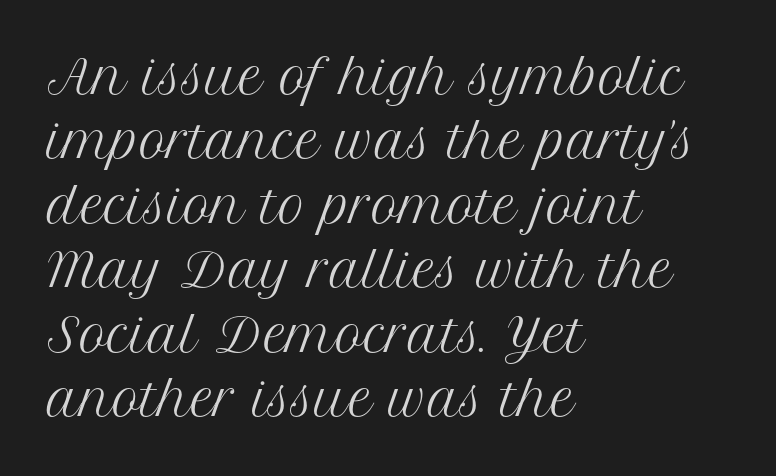
The type family on display is of the serif kind. Clear beneath every line of the passage. Words appear dense and cohesive because spacing is normal. On a weight scale, this lands at 450 or below.
